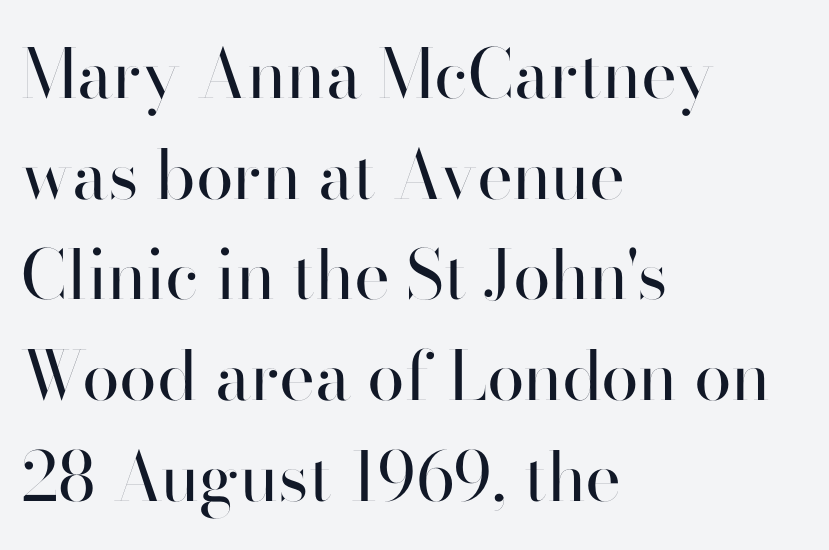
The rendering uses natural spacing where letterforms have individual widths. Unbolded letterforms with no extra heft. Students, note that the glyphs here touch the page at normal intervals. This sample keeps an unexceptional amount of space between lines. In CSS terms this would be text-align: left. The text was rendered using a sans face with plain stroke endings.
